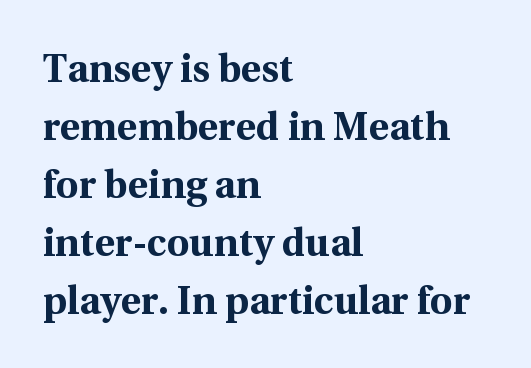
Q: Is the text bold? A: Yes.
Q: Is the text italic (slanted)? A: No, it is upright.
Q: Is the typeface a serif or a sans-serif typeface? A: Serif.
Q: Is the text underlined? A: No.
Q: How is the paragraph aligned? A: Left-aligned.
Q: Is the spacing between letters normal or unusually wide? A: Normal.
Q: Is the spacing between lines tight, normal or loose? A: Normal.
Q: Width (condensed, normal, or wide)? A: Normal.
Q: x-height? A: Medium.
Q: Monospaced? A: No.
